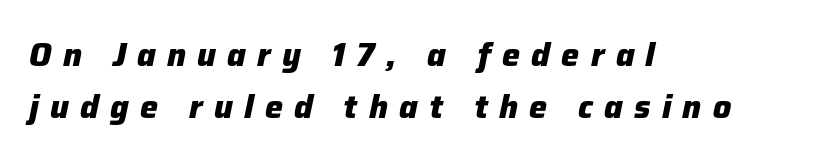
Q: Is the text bold? A: Yes.
Q: Is the text italic (slanted)? A: Yes, it leans right by about 12 degrees.
Q: Is the text underlined? A: No.
Q: How is the paragraph aligned? A: Left-aligned.
Q: Is the spacing between letters normal or unusually wide? A: Unusually wide.
Q: Is the spacing between lines tight, normal or loose? A: Normal.
Q: Width (condensed, normal, or wide)? A: Normal.
Q: Stroke contrast? A: Low.
Q: x-height? A: Medium.
Q: Monospaced? A: No.
